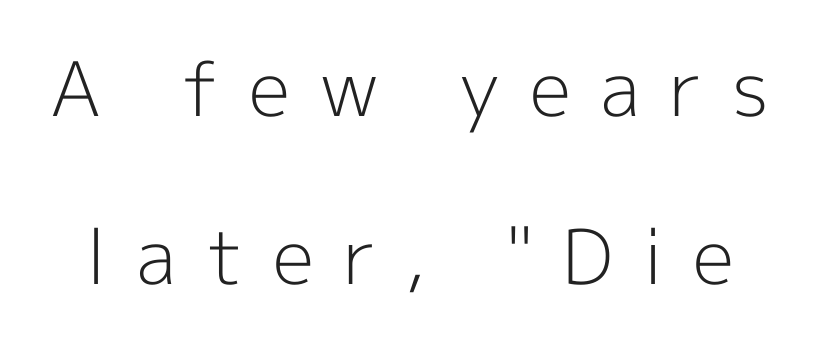
{"serif": "no", "italic": "no", "bold": "no", "weight": "light", "width": "normal", "x_height": "medium", "monospaced": "no", "underline": "no", "line_spacing": "loose", "line_spacing_ratio": 2.24, "letter_spacing": "wide", "letter_spacing_em": 0.39, "glyph_px": 75}
